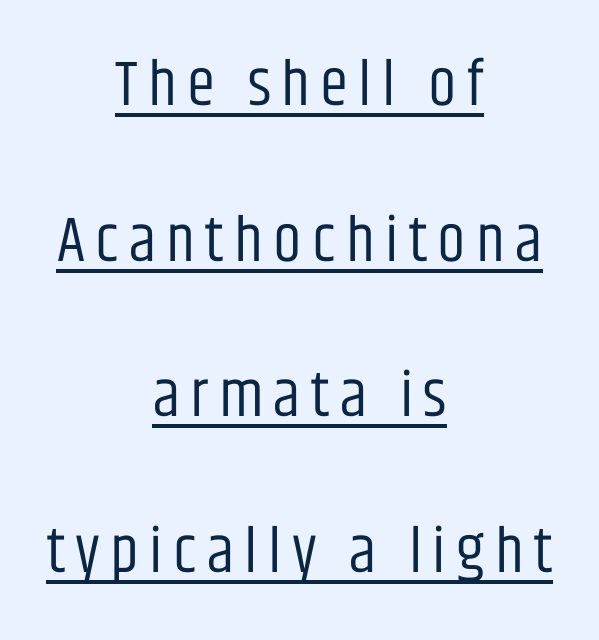
{"serif": "no", "italic": "no", "bold": "no", "weight": "regular", "width": "condensed", "stroke_contrast": "low", "x_height": "large", "monospaced": "no", "underline": "yes", "align": "center", "line_spacing": "loose", "line_spacing_ratio": 2.43, "glyph_px": 64}
